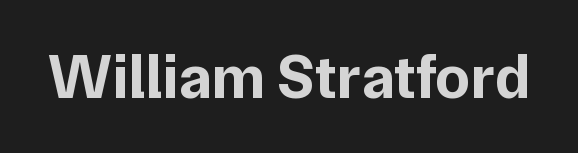
The image shows 62 px bold sans-serif type, upright; set normal letter spacing, not underlined; low stroke contrast and a medium x-height.
